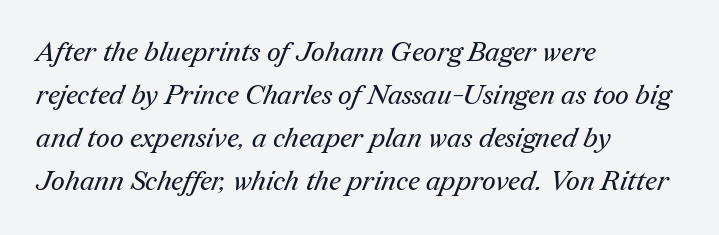
{"bold": "no", "underline": "no", "align": "left", "line_spacing": "normal", "line_spacing_ratio": 1.59, "letter_spacing": "normal", "letter_spacing_em": 0.0, "glyph_px": 27}
